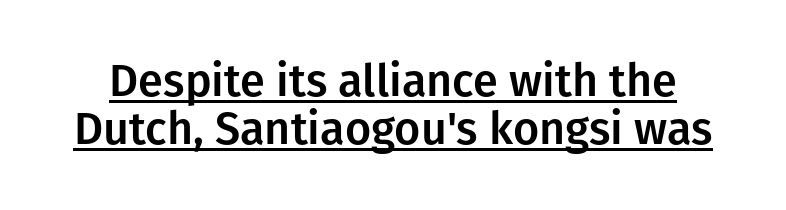
Q: Is the text italic (slanted)? A: No, it is upright.
Q: Is the typeface a serif or a sans-serif typeface? A: Sans-serif.
Q: Is the text underlined? A: Yes.
Q: Is the spacing between letters normal or unusually wide? A: Normal.
Q: Is the spacing between lines tight, normal or loose? A: Tight.
Q: Width (condensed, normal, or wide)? A: Normal.
Q: Stroke contrast? A: Low.
Q: x-height? A: Medium.
Q: Monospaced? A: No.
